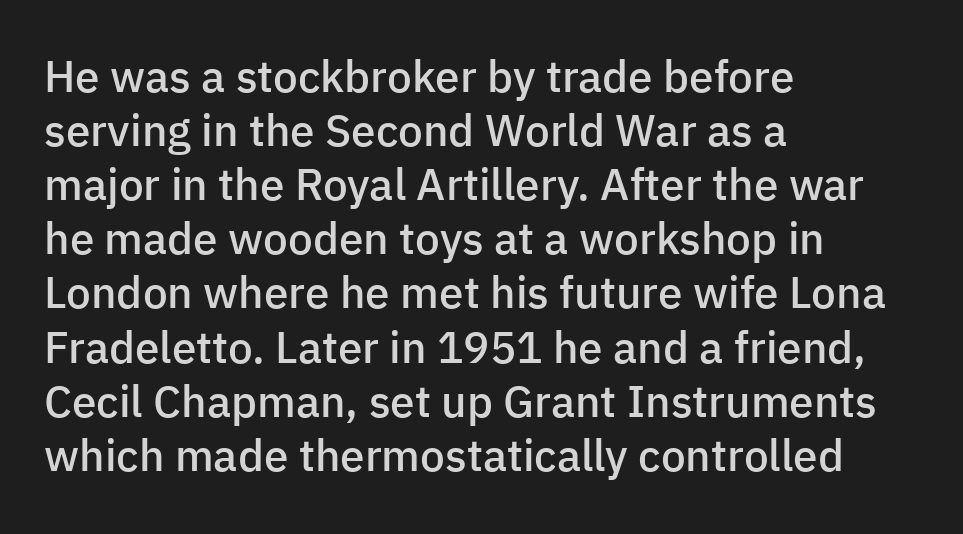
{"serif": "no", "italic": "no", "bold": "semi", "weight": "semibold", "width": "normal", "stroke_contrast": "low", "x_height": "medium", "monospaced": "no", "underline": "no", "align": "left", "line_spacing_ratio": 1.23, "letter_spacing": "normal", "letter_spacing_em": 0.0, "glyph_px": 44}
